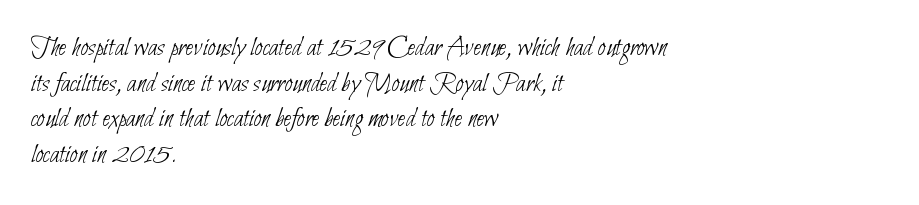
Casual observation: everything's shoved over to the left. Each letter keeps its own natural width here, so spacing adapts to shape. The passage shown has conventional tracking throughout. Descenders are the only things crossing below the line. The passage shown is not bold in any degree. Each new line begins a customary step beneath the previous one.
